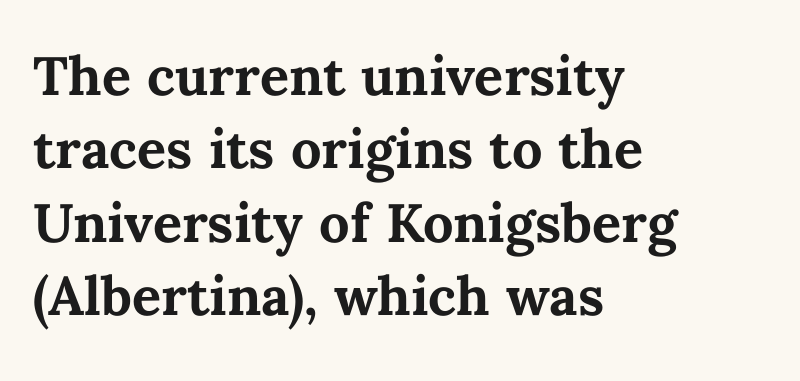
{"italic": "no", "bold": "yes", "weight": "bold", "width": "normal", "stroke_contrast": "medium", "x_height": "medium", "monospaced": "no", "underline": "no", "align": "left", "line_spacing": "normal", "line_spacing_ratio": 1.36, "letter_spacing": "normal", "letter_spacing_em": 0.0, "glyph_px": 54}
